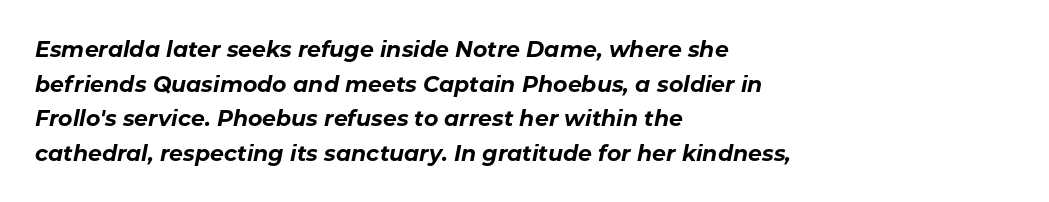
The image shows 22 px bold type, italic (leaning right); set left-aligned, normal line spacing (1.57x), normal letter spacing, not underlined.
